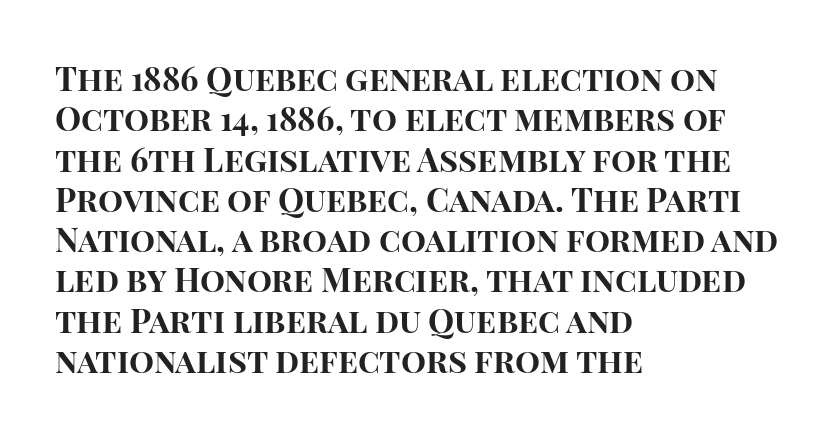
The image shows 33 px bold sans-serif type, upright; set left-aligned, line spacing 1.22x, normal letter spacing, not underlined; high stroke contrast and a large x-height.
